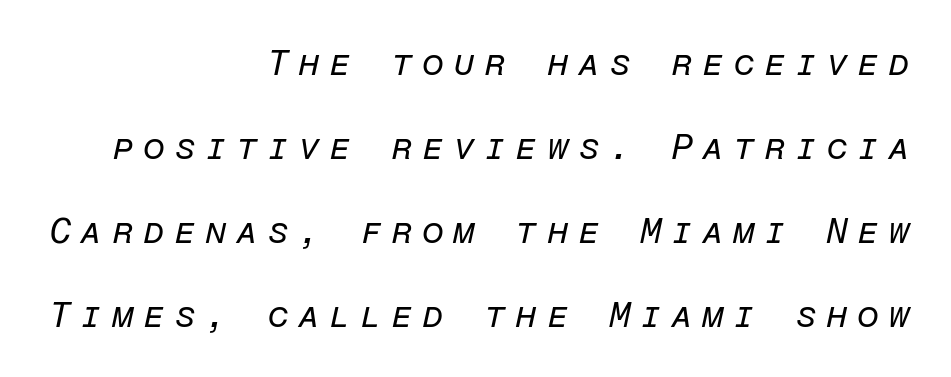
Inter-character spacing is expanded well beyond the font's built-in metrics. The string is rendered with underlining switched off. Teacher's note: observe the even right margin — that is flush-right alignment. Line spacing here is loose. No extra ink here — the face is not bold. The passage shown leans; its letterforms are oblique.
